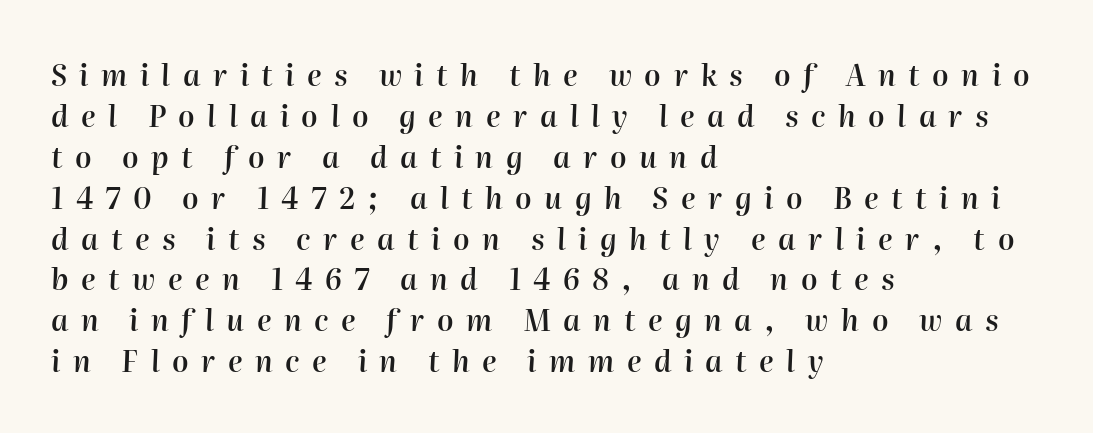
The glyphs have the mass of a demibold cut, below bold. Here the glyphs are tracked loosely, breaking word shapes into spaced letters. Normally led — the rows are evenly, conventionally spaced. Would a proofreader flag this as italicized? Yes. Do the characters align in a grid? No, the font is proportional.
